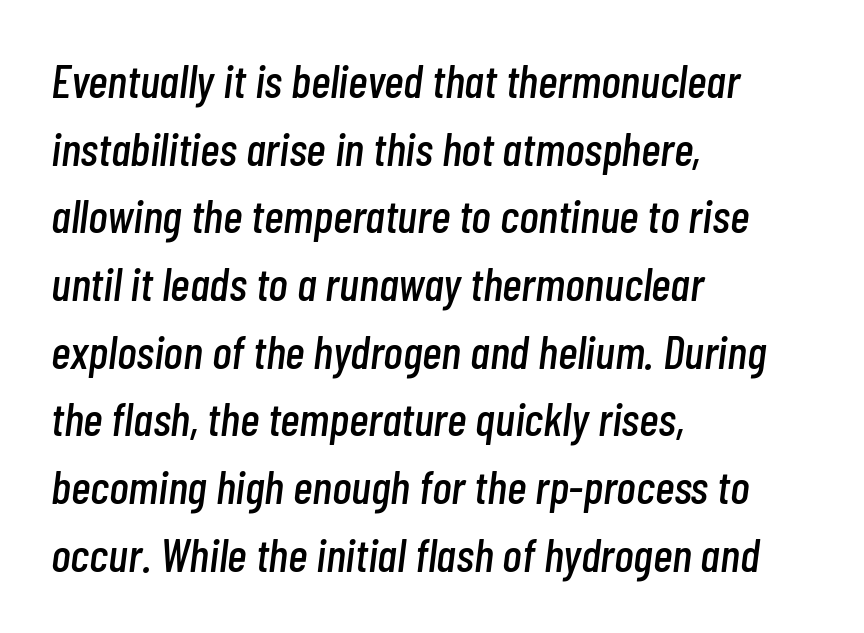
Think of a printed novel: that variable character pitch is what you see here. A student would call this left alignment; a typographer would say flush left, rag right. Designer's note — italics engaged. The space beneath each line is pristine and unruled. Students, observe: this is what conventionally led text looks like.
